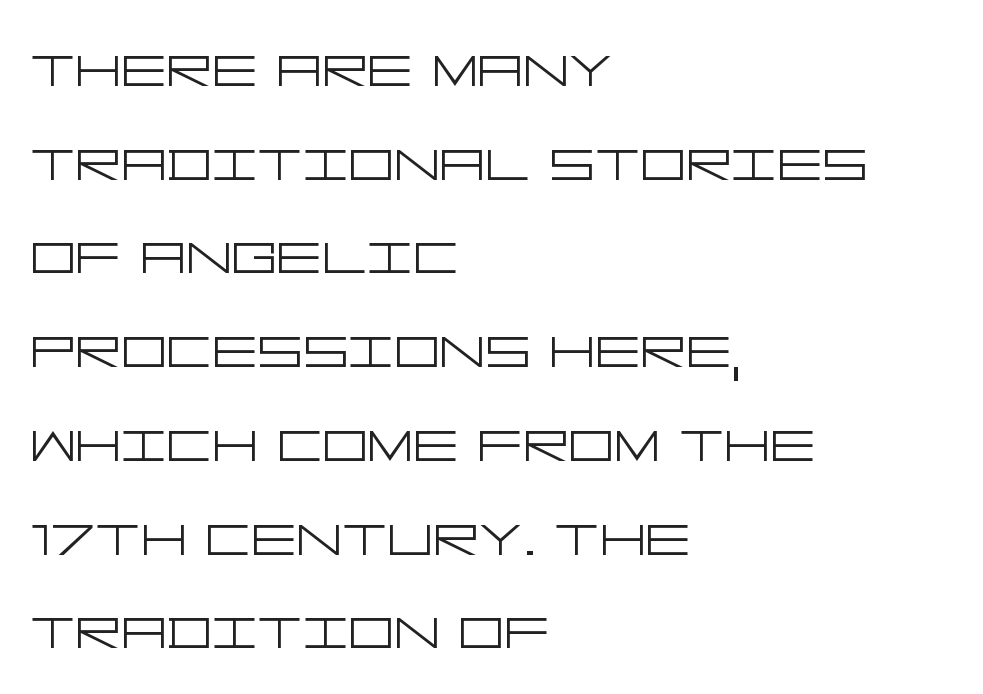
Q: Is the text bold? A: No.
Q: Is the text italic (slanted)? A: No, it is upright.
Q: Is the typeface a serif or a sans-serif typeface? A: Sans-serif.
Q: Is the text underlined? A: No.
Q: How is the paragraph aligned? A: Left-aligned.
Q: Is the spacing between letters normal or unusually wide? A: Normal.
Q: Is the spacing between lines tight, normal or loose? A: Normal.
Q: Width (condensed, normal, or wide)? A: Wide.
Q: Stroke contrast? A: Low.
Q: x-height? A: Large.
